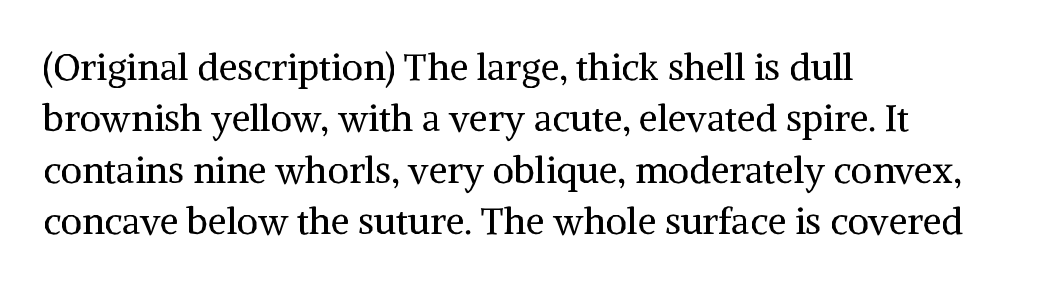
Q: Is the text bold? A: No.
Q: Is the text italic (slanted)? A: No, it is upright.
Q: Is the typeface a serif or a sans-serif typeface? A: Serif.
Q: Is the text underlined? A: No.
Q: How is the paragraph aligned? A: Left-aligned.
Q: Is the spacing between letters normal or unusually wide? A: Normal.
Q: Is the spacing between lines tight, normal or loose? A: Normal.
Q: Width (condensed, normal, or wide)? A: Normal.
Q: Stroke contrast? A: Medium.
Q: x-height? A: Medium.
Q: Monospaced? A: No.
